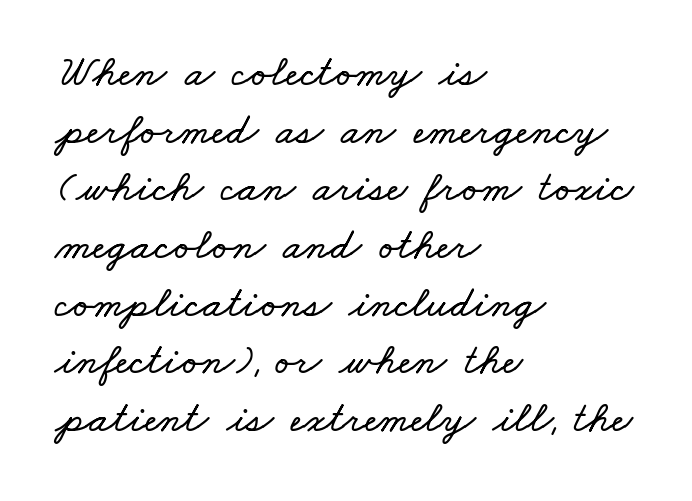
Q: Is the text underlined? A: No.
Q: How is the paragraph aligned? A: Left-aligned.
Q: Is the spacing between letters normal or unusually wide? A: Normal.
Q: Is the spacing between lines tight, normal or loose? A: Normal.
Q: Width (condensed, normal, or wide)? A: Wide.
Q: Stroke contrast? A: Low.
Q: x-height? A: Small.
Q: Monospaced? A: No.
